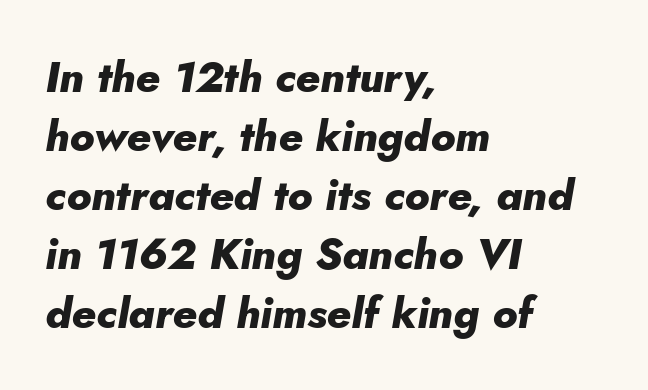
The image shows 43 px heavy type, italic (leaning right); set left-aligned, normal line spacing (1.37x), normal letter spacing, not underlined; low stroke contrast and a small x-height.
